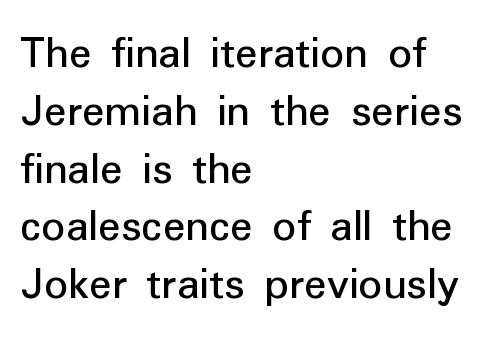
These lines are rendered in a variable-pitch font. The baseline area is clear. These lines are set flush left with a ragged right edge. No italicization has been applied; the sample stays upright.
